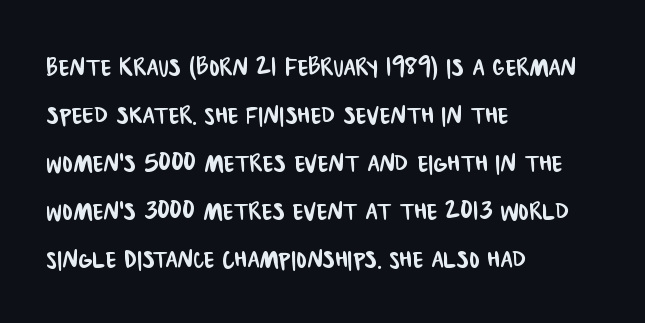
The image shows 32 px condensed sans-serif type; set left-aligned, normal line spacing (1.5x), normal letter spacing, not underlined; low stroke contrast and a large x-height.
